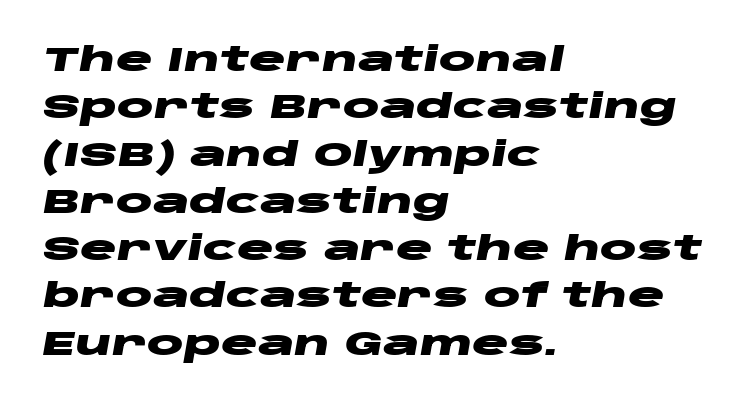
The letters advance in unequal steps, a hallmark of proportional type. The strip under each line holds only bare page. Reading down the column, the eye jumps a familiar distance to each next line. Every letter is thick-stroked: bold, no question. These lines stack with their left ends in a neat column.
